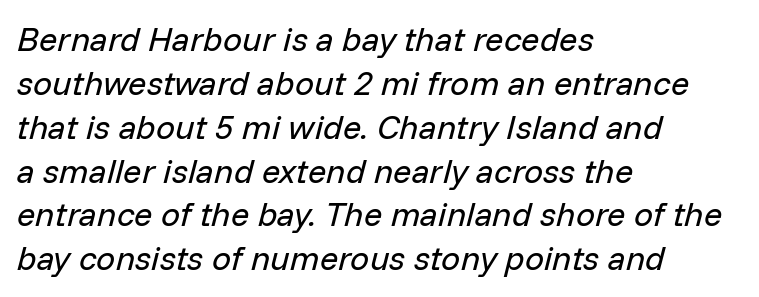
The paragraph shown leans on its left margin. If you drew a line through each stem, it would be angled. Students, note that the glyphs here touch the page at normal intervals. The weight would be labelled regular, book, light, or lighter still. This block has exactly the height ordinary leading produces.
